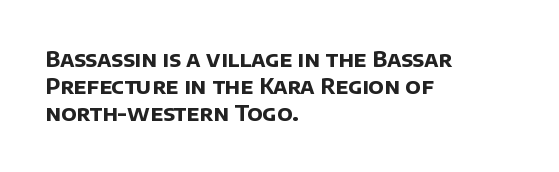
The image shows 21 px bold type; set left-aligned, normal line spacing (1.29x), normal letter spacing, not underlined.
